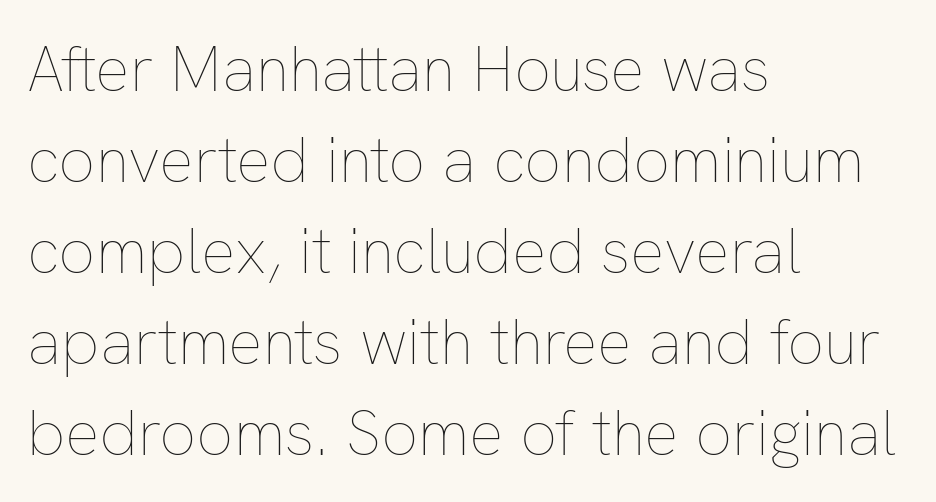
The image shows 64 px thin type, upright; set left-aligned, normal line spacing (1.42x), normal letter spacing, not underlined; low stroke contrast and a medium x-height.
